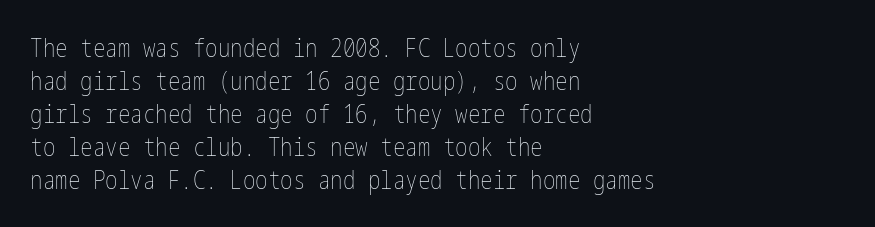
Q: Is the text bold? A: No.
Q: Is the text italic (slanted)? A: No, it is upright.
Q: Is the text underlined? A: No.
Q: How is the paragraph aligned? A: Left-aligned.
Q: Is the spacing between letters normal or unusually wide? A: Normal.
Q: Is the spacing between lines tight, normal or loose? A: Normal.
